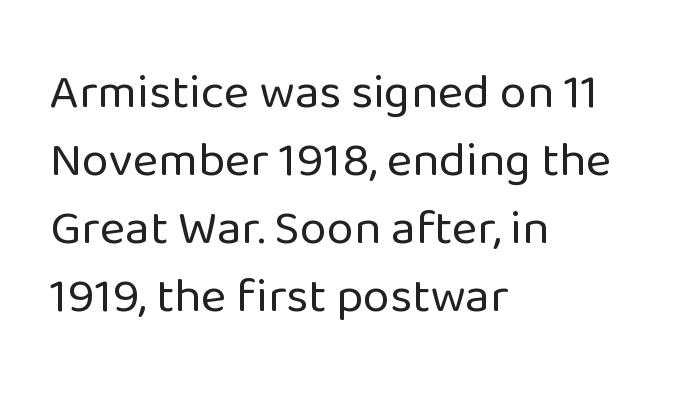
Q: Is the text bold? A: No.
Q: Is the text italic (slanted)? A: No, it is upright.
Q: Is the typeface a serif or a sans-serif typeface? A: Sans-serif.
Q: Is the text underlined? A: No.
Q: How is the paragraph aligned? A: Left-aligned.
Q: Is the spacing between letters normal or unusually wide? A: Normal.
Q: Is the spacing between lines tight, normal or loose? A: Normal.
Q: Width (condensed, normal, or wide)? A: Normal.
Q: Stroke contrast? A: Low.
Q: x-height? A: Medium.
Q: Monospaced? A: No.
